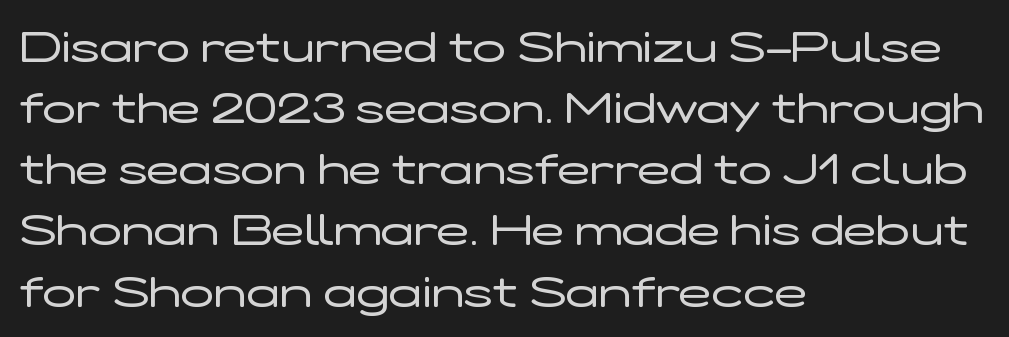
{"serif": "no", "italic": "no", "bold": "no", "weight": "regular", "width": "wide", "stroke_contrast": "low", "x_height": "medium", "monospaced": "no", "underline": "no", "align": "left", "line_spacing": "normal", "line_spacing_ratio": 1.39, "letter_spacing": "normal", "letter_spacing_em": 0.0, "glyph_px": 44}
